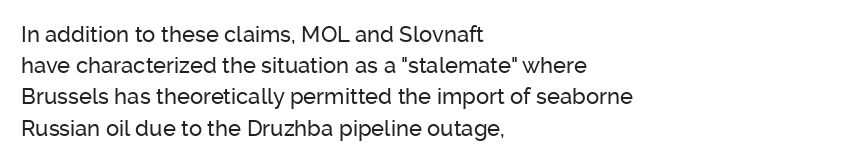
Q: Is the text italic (slanted)? A: No, it is upright.
Q: Is the text underlined? A: No.
Q: How is the paragraph aligned? A: Left-aligned.
Q: Is the spacing between letters normal or unusually wide? A: Normal.
Q: Is the spacing between lines tight, normal or loose? A: Normal.
